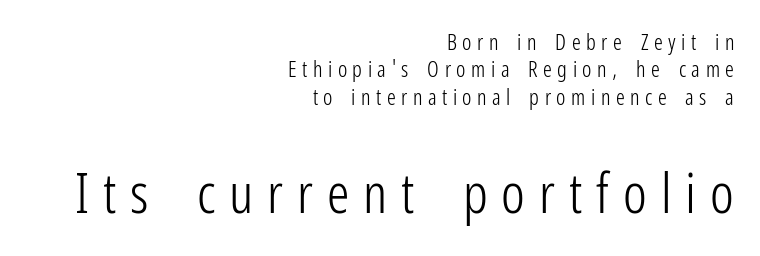
{"serif": "no", "italic": "no", "bold": "no", "weight": "light", "width": "condensed", "stroke_contrast": "low", "x_height": "medium", "monospaced": "no", "underline": "no", "align": "right", "line_spacing_ratio": 1.24, "letter_spacing": "wide", "letter_spacing_em": 0.25, "larger_block": "second", "size_ratio": 2.55, "glyph_px": 56}
